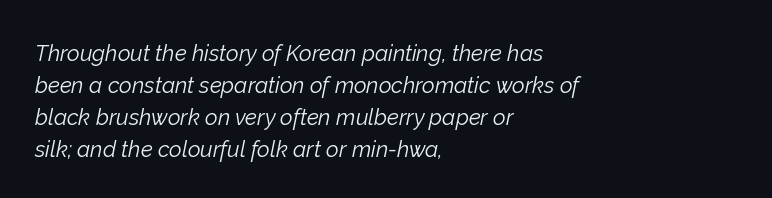
The image shows 22 px text type, italic (leaning right); set left-aligned, normal line spacing (1.45x), normal letter spacing, not underlined.
